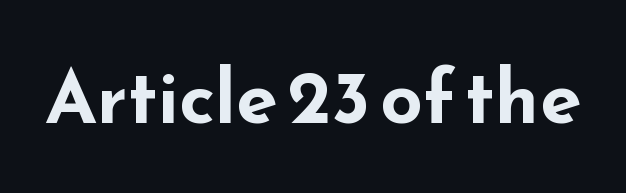
The image shows 75 px bold, wide sans-serif type, upright; set normal letter spacing, not underlined; low stroke contrast and a small x-height.
